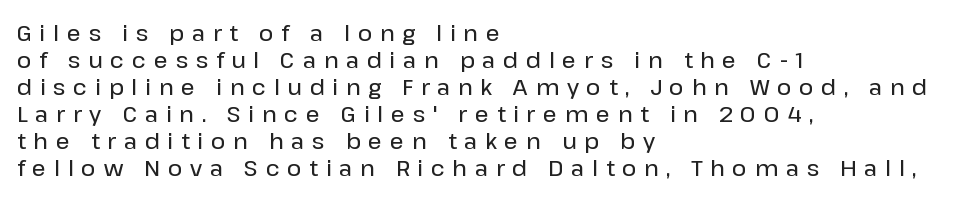
The image shows 22 px text type, upright; set left-aligned, line spacing 1.23x, unusually wide letter spacing (+0.35 em), not underlined.
